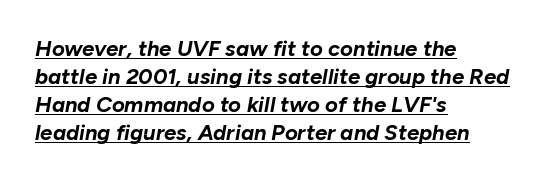
{"italic": "yes", "lean": "right", "slant_degrees": 10, "bold": "yes", "underline": "yes", "align": "left", "line_spacing": "normal", "line_spacing_ratio": 1.27, "letter_spacing": "normal", "letter_spacing_em": 0.0, "glyph_px": 22}
